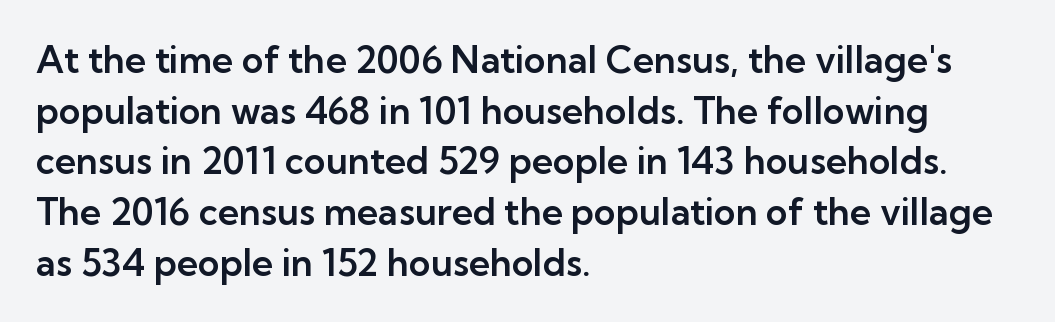
{"serif": "no", "italic": "no", "width": "normal", "stroke_contrast": "low", "x_height": "medium", "monospaced": "no", "underline": "no", "align": "left", "line_spacing": "normal", "line_spacing_ratio": 1.37, "letter_spacing": "normal", "letter_spacing_em": 0.0, "glyph_px": 37}
